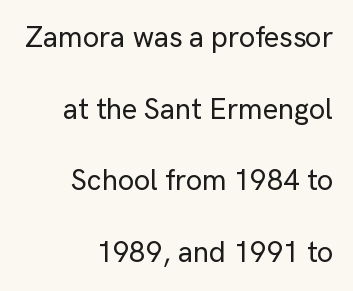
The image shows 29 px sans-serif type, upright; set right-aligned, loose line spacing (2.47x), normal letter spacing, not underlined; low stroke contrast and a medium x-height.
